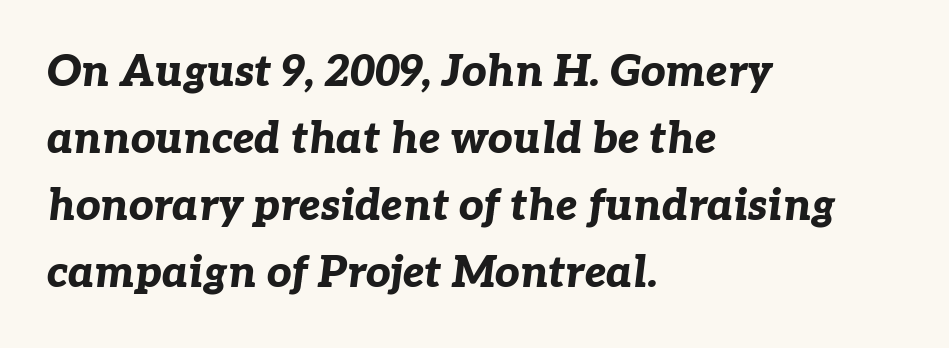
This block has exactly the height ordinary leading produces. The zone under the glyphs is completely vacant. The setting favours the left margin, as ordinary paragraphs usually do. You could not count columns in this text — the font is proportionally spaced. Caption: standard tracking, unaltered.
